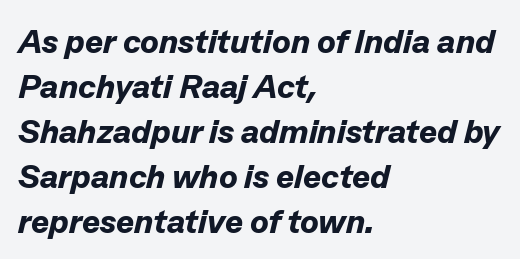
The image shows 34 px bold type, italic (leaning right); set left-aligned, normal line spacing (1.32x), normal letter spacing, not underlined; low stroke contrast and a medium x-height.
